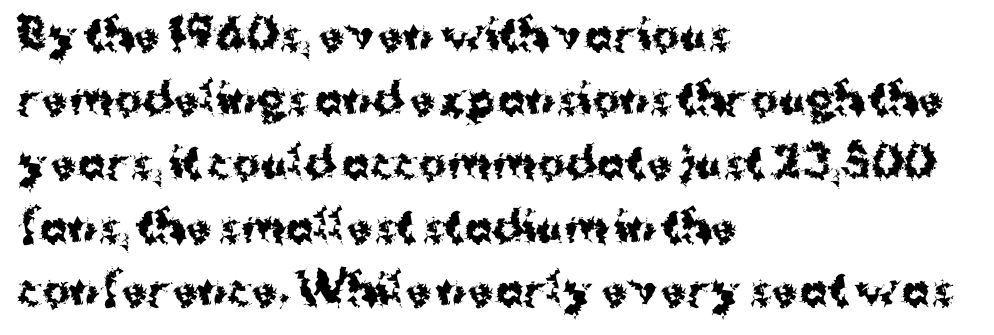
{"serif": "no", "italic": "no", "bold": "yes", "weight": "bold", "width": "normal", "stroke_contrast": "medium", "x_height": "medium", "monospaced": "no", "underline": "no", "align": "left", "line_spacing": "normal", "line_spacing_ratio": 1.52, "letter_spacing": "normal", "letter_spacing_em": 0.0, "glyph_px": 42}
